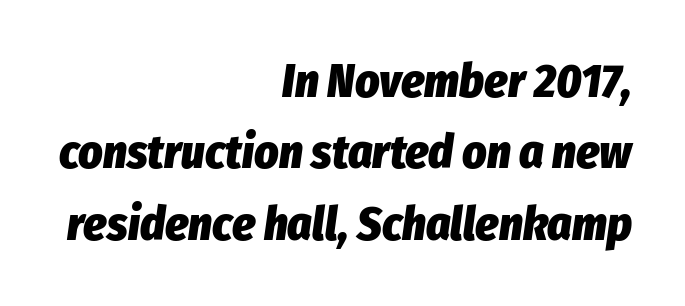
Notice how the passage keeps a crisp vertical edge on the right only. Is the letter spacing exaggerated? No — it looks like the ordinary default. The letters are slanted; this is an italic face. The rendering uses a moderate line-height, typical for paragraphs. On the weight axis this lands at bold, roughly 700.
